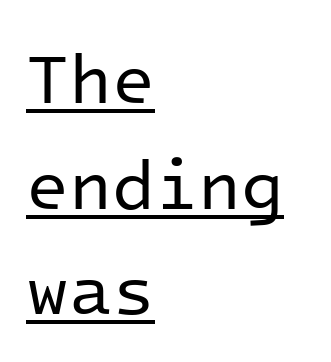
Horizontal bands of white between lines are of average thickness. What stands out about the letter spacing? Nothing — it is the standard amount. The glyphs in this specimen are sans serif. The letters march in equal steps, a hallmark of fixed-pitch type.
